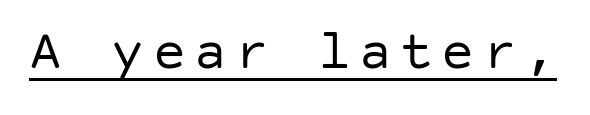
The characters are drawn with everyday or finer stroke widths. Check where the strokes stop: nothing finishes them off — pure sans. Emphasis is given by a line drawn under the lettering. The lettering stays uniformly vertical, giving the passage a roman look.
